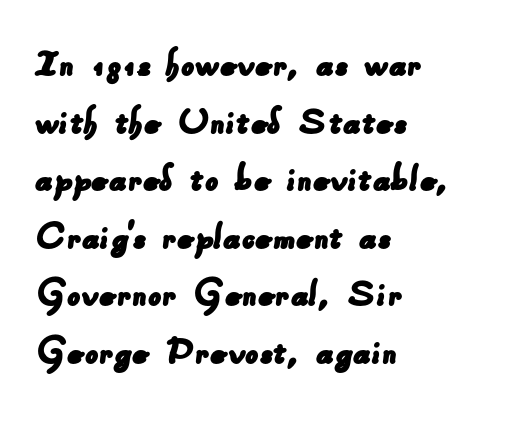
Q: Is the typeface a serif or a sans-serif typeface? A: Sans-serif.
Q: Is the text underlined? A: No.
Q: How is the paragraph aligned? A: Left-aligned.
Q: Is the spacing between letters normal or unusually wide? A: Normal.
Q: Is the spacing between lines tight, normal or loose? A: Normal.
Q: Width (condensed, normal, or wide)? A: Normal.
Q: Stroke contrast? A: Low.
Q: x-height? A: Small.
Q: Monospaced? A: No.
